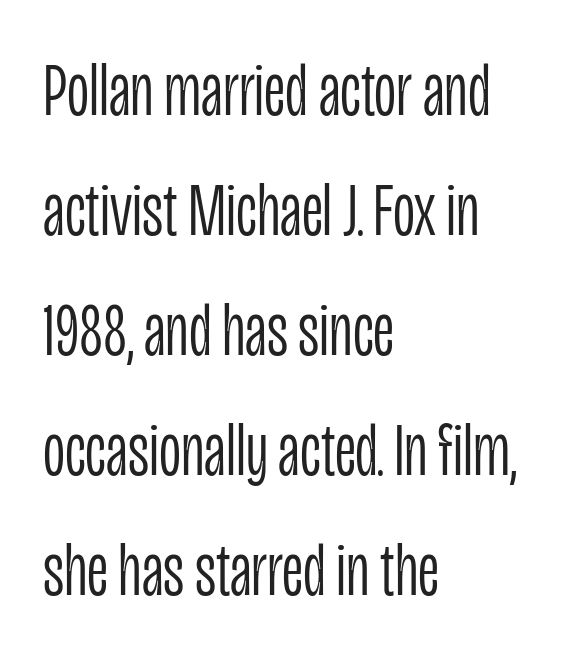
The image shows 77 px light, condensed sans-serif type, upright; set left-aligned, normal line spacing (1.56x), normal letter spacing, not underlined; low stroke contrast and a large x-height.
